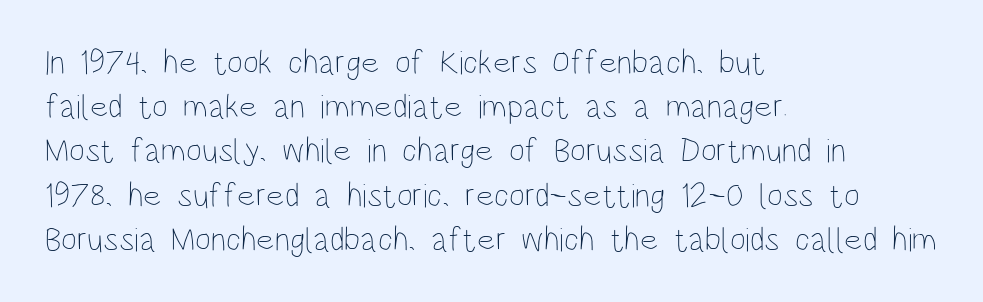
The image shows 34 px thin, condensed type, upright; set left-aligned, normal line spacing (1.3x), normal letter spacing, not underlined; low stroke contrast and a large x-height.
